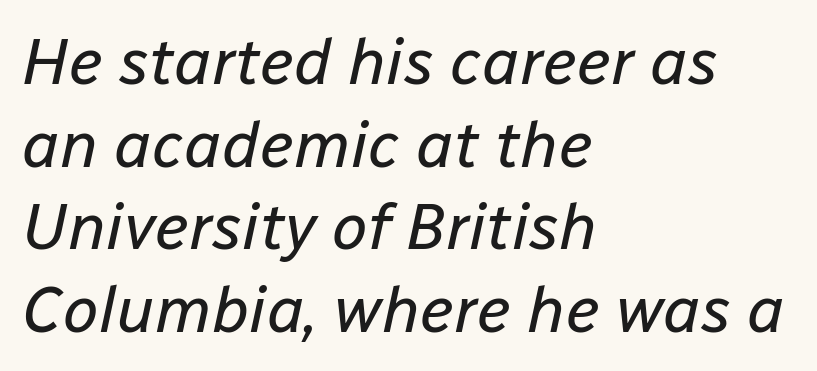
{"italic": "yes", "lean": "right", "slant_degrees": 12, "bold": "no", "weight": "regular", "width": "normal", "stroke_contrast": "low", "x_height": "medium", "monospaced": "no", "underline": "no", "align": "left", "line_spacing": "normal", "line_spacing_ratio": 1.27, "letter_spacing": "normal", "letter_spacing_em": 0.0, "glyph_px": 65}
